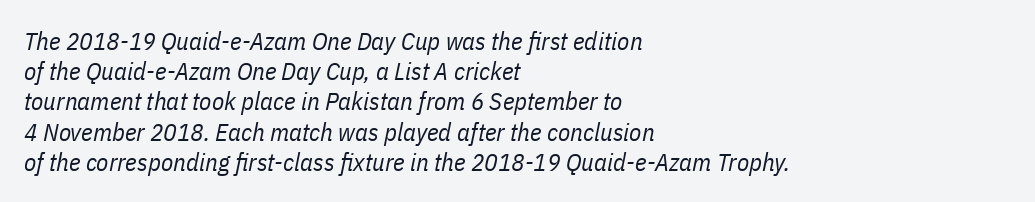
The image shows 25 px text type, italic (leaning right); set left-aligned, line spacing 1.21x, normal letter spacing, not underlined.
